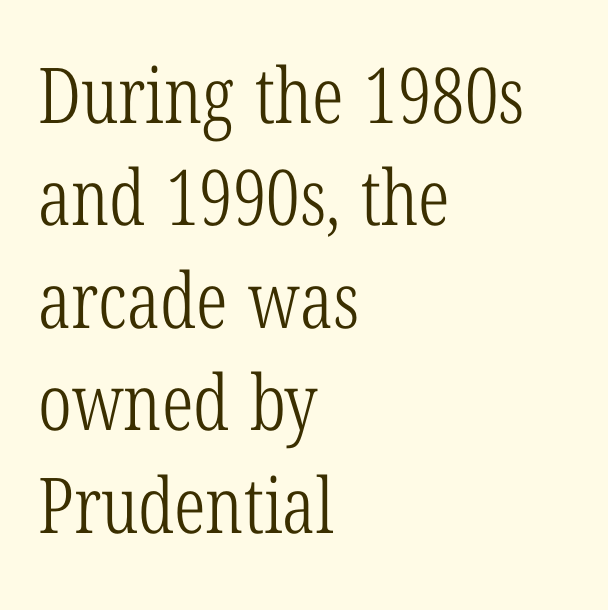
The image shows 77 px light, condensed serif type, upright; set left-aligned, normal line spacing (1.33x), normal letter spacing, not underlined; low stroke contrast and a medium x-height.
